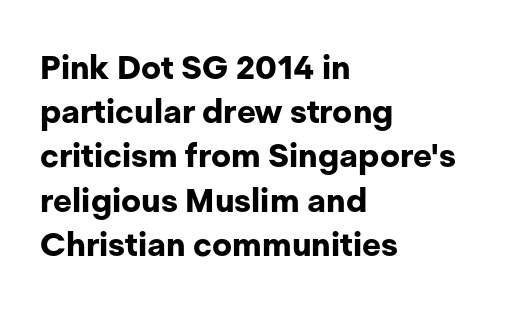
{"serif": "no", "italic": "no", "bold": "yes", "weight": "bold", "width": "normal", "stroke_contrast": "low", "x_height": "medium", "monospaced": "no", "underline": "no", "align": "left", "line_spacing": "normal", "line_spacing_ratio": 1.34, "letter_spacing": "normal", "letter_spacing_em": 0.0, "glyph_px": 33}
